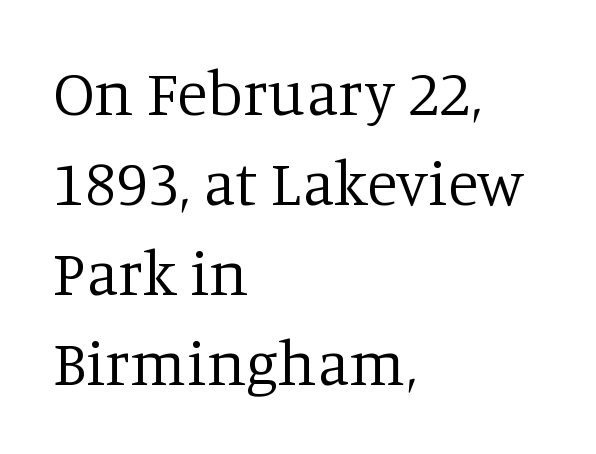
{"serif": "yes", "italic": "no", "bold": "no", "weight": "regular", "width": "normal", "stroke_contrast": "low", "x_height": "large", "monospaced": "no", "underline": "no", "align": "left", "line_spacing": "normal", "line_spacing_ratio": 1.43, "letter_spacing": "normal", "letter_spacing_em": 0.0, "glyph_px": 63}
